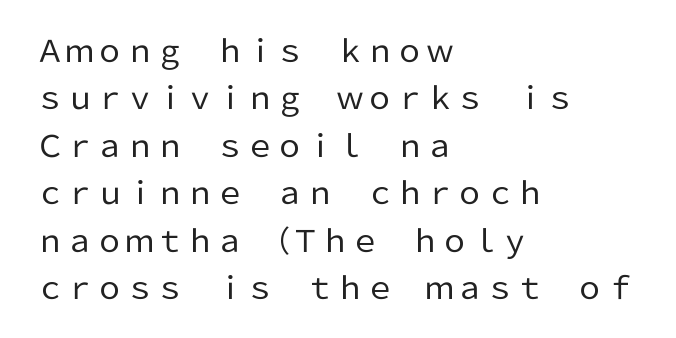
The gaps between neighbouring characters are ordinary and unremarkable. This sample is left-justified, so line endings fall wherever the words run out. Does the type have serifs? No, each stem ends abruptly. Honestly, there is no underline to notice here at all. No heavy texture on the line: the type isn't bold.
